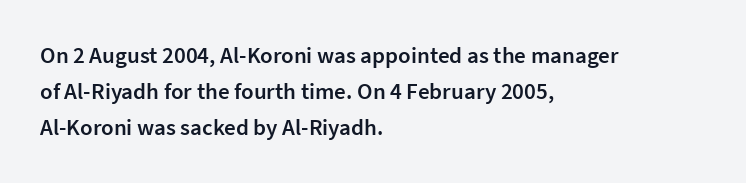
Q: Is the text bold? A: Semi-bold.
Q: Is the text italic (slanted)? A: No, it is upright.
Q: Is the text underlined? A: No.
Q: How is the paragraph aligned? A: Left-aligned.
Q: Is the spacing between letters normal or unusually wide? A: Normal.
Q: Is the spacing between lines tight, normal or loose? A: Normal.
